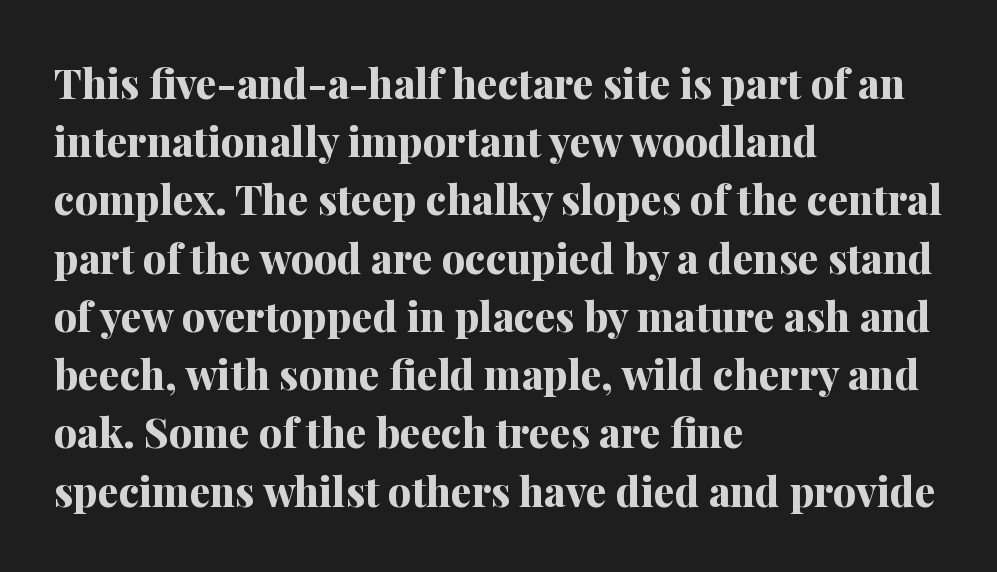
{"serif": "yes", "italic": "no", "bold": "yes", "weight": "bold", "width": "normal", "stroke_contrast": "medium", "x_height": "medium", "monospaced": "no", "underline": "no", "align": "left", "line_spacing": "normal", "line_spacing_ratio": 1.42, "letter_spacing": "normal", "letter_spacing_em": 0.0, "glyph_px": 41}
